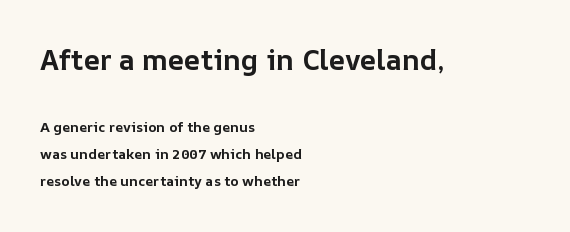
The image shows 28 px bold type, upright; set left-aligned, loose line spacing (1.94x), normal letter spacing, not underlined; the first (top) block is 2.0x larger; low stroke contrast and a medium x-height.
